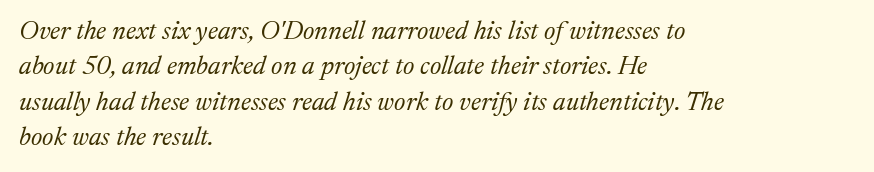
No extra tracking has been applied to these lines. The lines are quadded left. The specimen reads as italic at a glance. How would I describe the line gaps? Plain and ordinary. The space beneath each line is pristine and unruled.
